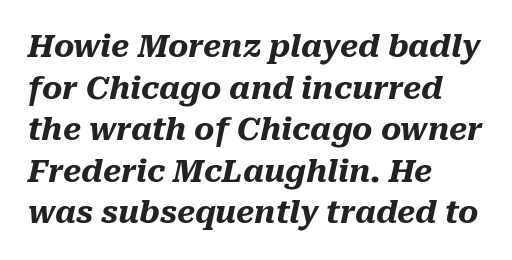
Q: Is the text bold? A: Yes.
Q: Is the text italic (slanted)? A: Yes, it leans right by about 10 degrees.
Q: Is the text underlined? A: No.
Q: How is the paragraph aligned? A: Left-aligned.
Q: Is the spacing between letters normal or unusually wide? A: Normal.
Q: Is the spacing between lines tight, normal or loose? A: Normal.
Q: Width (condensed, normal, or wide)? A: Normal.
Q: Stroke contrast? A: Medium.
Q: x-height? A: Medium.
Q: Monospaced? A: No.
